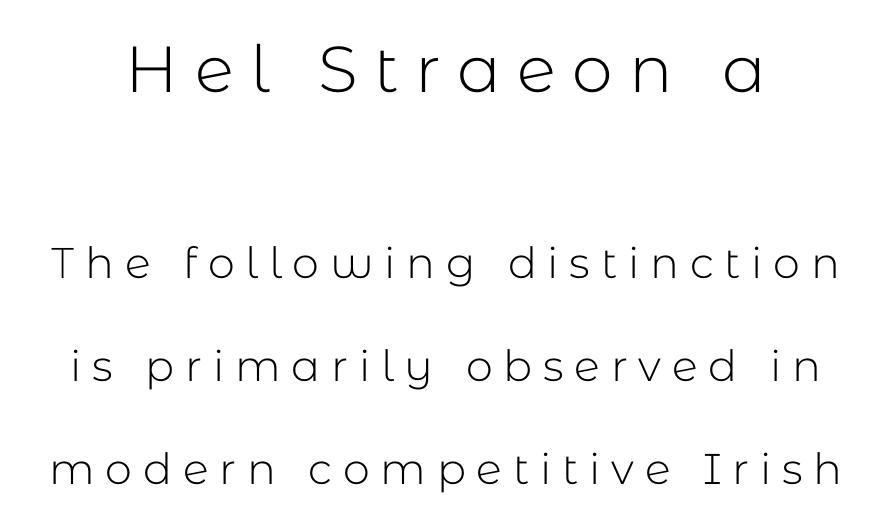
Q: Is the text bold? A: No.
Q: Is the text italic (slanted)? A: No, it is upright.
Q: Is the typeface a serif or a sans-serif typeface? A: Sans-serif.
Q: Is the text underlined? A: No.
Q: Is the spacing between letters normal or unusually wide? A: Unusually wide.
Q: Is the spacing between lines tight, normal or loose? A: Loose.
Q: Which block of text is set in a larger size, the first (top) or the second (bottom)? A: The first (top) one.
Q: Width (condensed, normal, or wide)? A: Normal.
Q: Stroke contrast? A: Low.
Q: x-height? A: Medium.
Q: Monospaced? A: No.
